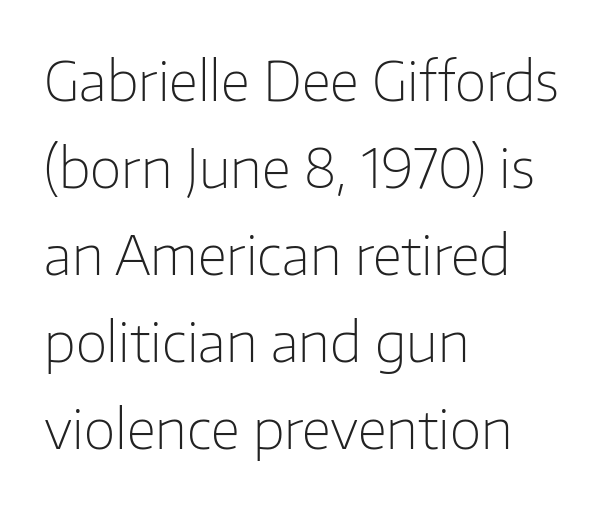
The typeface chosen for these lines omits serifs. Only glyphs here, with clear space below each row. The cut favours lightness, reaching ordinary text weight at its darkest. Leading matches the norm, producing a regular column. Tracking value appears to be zero — textbook default spacing.
